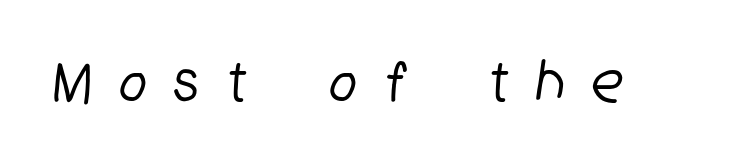
The image shows 62 px condensed sans-serif type; set unusually wide letter spacing (+0.47 em), not underlined; low stroke contrast and a medium x-height.
